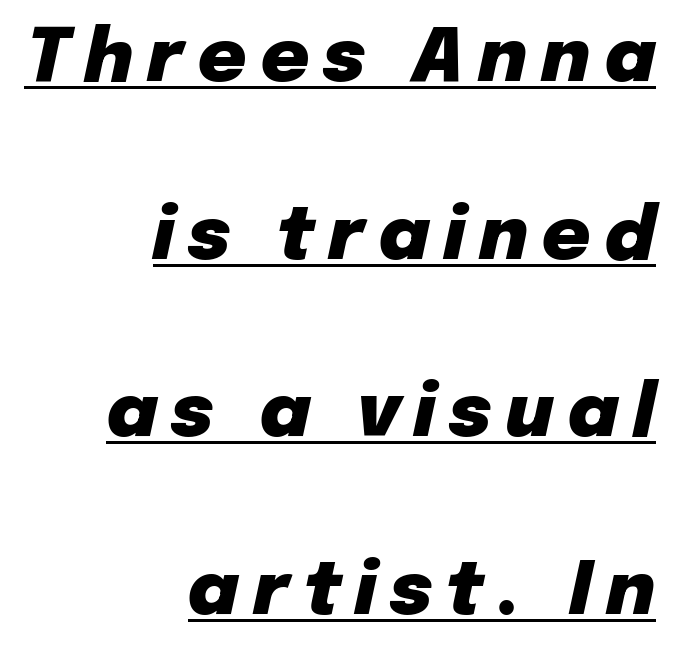
{"italic": "yes", "lean": "right", "slant_degrees": 12, "bold": "yes", "weight": "heavy", "width": "normal", "stroke_contrast": "low", "x_height": "medium", "monospaced": "no", "underline": "yes", "align": "right", "line_spacing": "loose", "line_spacing_ratio": 2.4, "glyph_px": 74}
